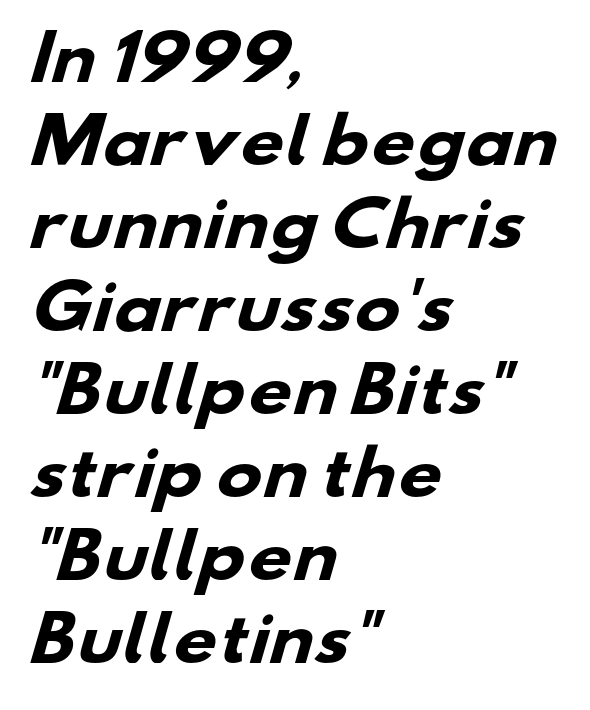
{"serif": "no", "bold": "yes", "weight": "heavy", "width": "wide", "stroke_contrast": "low", "x_height": "small", "monospaced": "no", "underline": "no", "align": "left", "line_spacing": "normal", "line_spacing_ratio": 1.36, "letter_spacing": "normal", "letter_spacing_em": 0.0, "glyph_px": 61}
